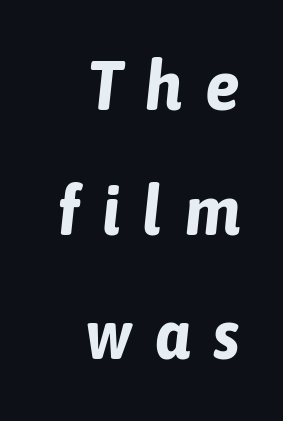
Q: Is the text bold? A: Yes.
Q: Is the text italic (slanted)? A: Yes, it leans right by about 6 degrees.
Q: Is the text underlined? A: No.
Q: How is the paragraph aligned? A: Right-aligned.
Q: Is the spacing between letters normal or unusually wide? A: Unusually wide.
Q: Width (condensed, normal, or wide)? A: Condensed.
Q: Stroke contrast? A: Low.
Q: x-height? A: Medium.
Q: Monospaced? A: No.
